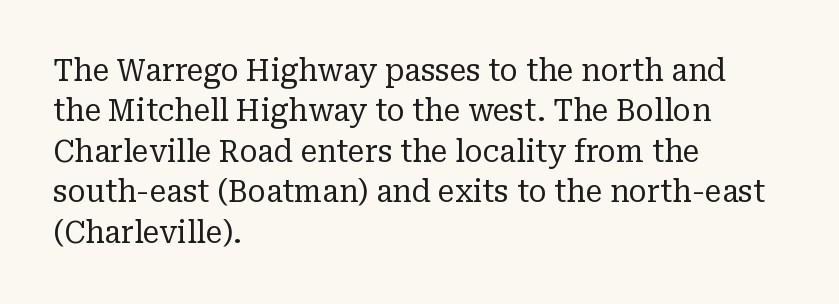
Q: Is the text bold? A: No.
Q: Is the text italic (slanted)? A: No, it is upright.
Q: Is the typeface a serif or a sans-serif typeface? A: Serif.
Q: Is the text underlined? A: No.
Q: How is the paragraph aligned? A: Left-aligned.
Q: Is the spacing between letters normal or unusually wide? A: Normal.
Q: Is the spacing between lines tight, normal or loose? A: Normal.
Q: Width (condensed, normal, or wide)? A: Normal.
Q: Stroke contrast? A: Low.
Q: x-height? A: Medium.
Q: Monospaced? A: No.
